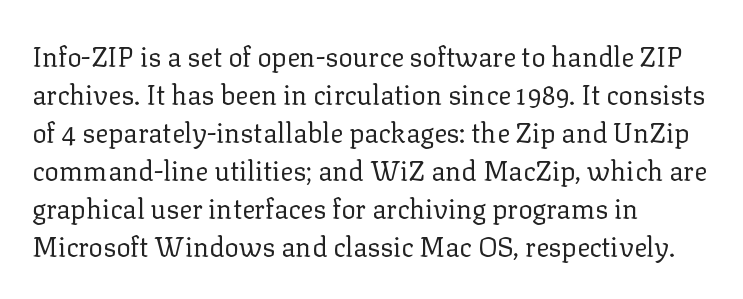
{"italic": "no", "bold": "no", "underline": "no", "align": "left", "line_spacing": "normal", "line_spacing_ratio": 1.41, "letter_spacing": "normal", "letter_spacing_em": 0.0, "glyph_px": 27}
